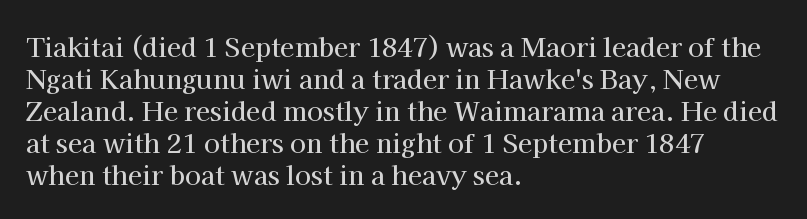
The image shows 26 px text type, upright; set left-aligned, line spacing 1.23x, normal letter spacing, not underlined.
